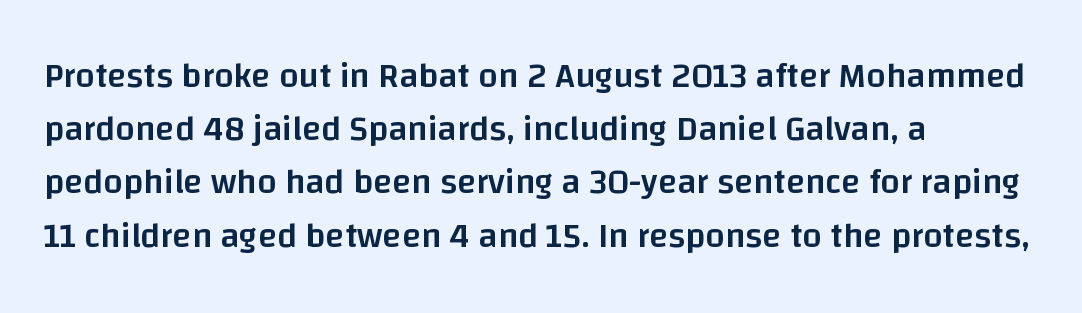
Q: Is the text bold? A: Semi-bold.
Q: Is the text italic (slanted)? A: No, it is upright.
Q: Is the typeface a serif or a sans-serif typeface? A: Sans-serif.
Q: Is the text underlined? A: No.
Q: How is the paragraph aligned? A: Left-aligned.
Q: Is the spacing between letters normal or unusually wide? A: Normal.
Q: Is the spacing between lines tight, normal or loose? A: Normal.
Q: Width (condensed, normal, or wide)? A: Normal.
Q: Stroke contrast? A: Low.
Q: x-height? A: Large.
Q: Monospaced? A: No.
